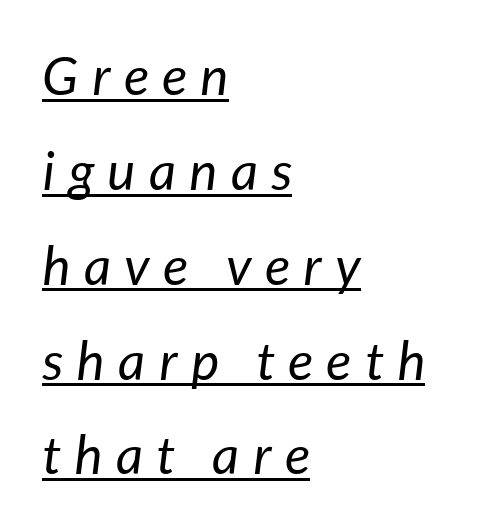
Do the characters align in a grid? No, the font is proportional. Each line of the rendering has a horizontal stroke beneath the glyphs. The letters are slanted; this is an italic face. This is not heavy type; no bold has been used. Teacher's note: observe the even left margin — that is flush-left alignment.
